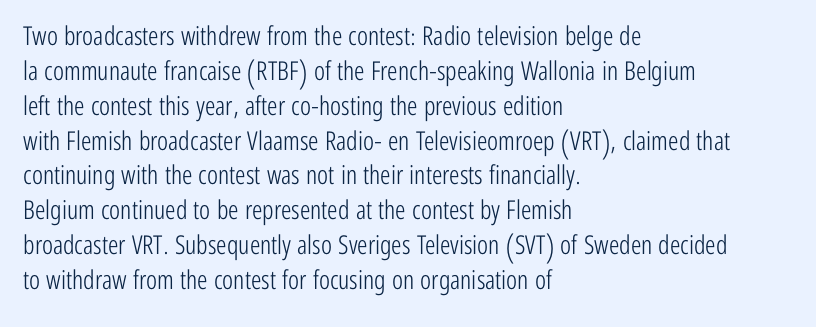
{"italic": "no", "bold": "no", "underline": "no", "align": "left", "line_spacing": "normal", "line_spacing_ratio": 1.34, "letter_spacing": "normal", "letter_spacing_em": 0.0, "glyph_px": 26}
